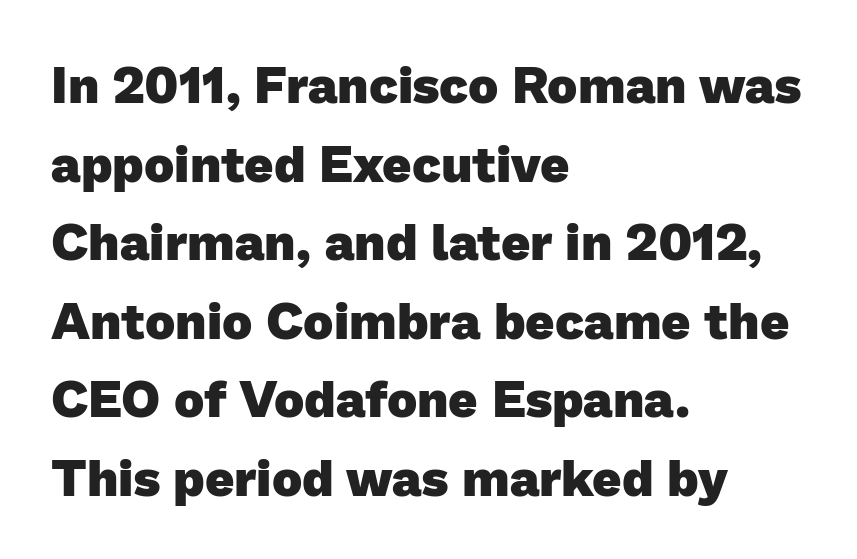
These lines carry a lot of weight — the face is fully bold. The glyphs in this specimen are sans serif. Anything drawn beneath the words? Only blank space. Words appear dense and cohesive because spacing is normal. The passage shown is typed in a proportional face where columns would drift. If you measured baseline to baseline, you'd find a middling distance.
